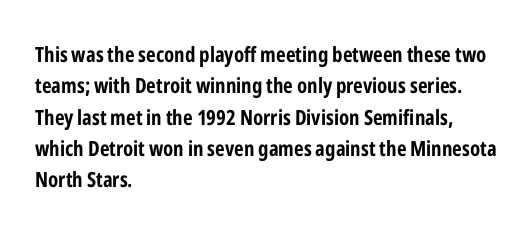
The passage shown is emphatically bold. The specimen reads as upright at a glance. Alignment: flush left. What stands out about the letter spacing? Nothing — it is the standard amount. The block of text has a typical density, with ordinary space between rows. The words here are not underlined.
